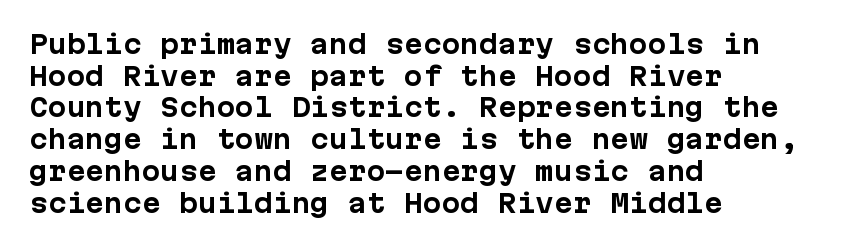
Q: Is the text bold? A: Yes.
Q: Is the text italic (slanted)? A: No, it is upright.
Q: Is the text underlined? A: No.
Q: How is the paragraph aligned? A: Left-aligned.
Q: Is the spacing between letters normal or unusually wide? A: Normal.
Q: Is the spacing between lines tight, normal or loose? A: Normal.
